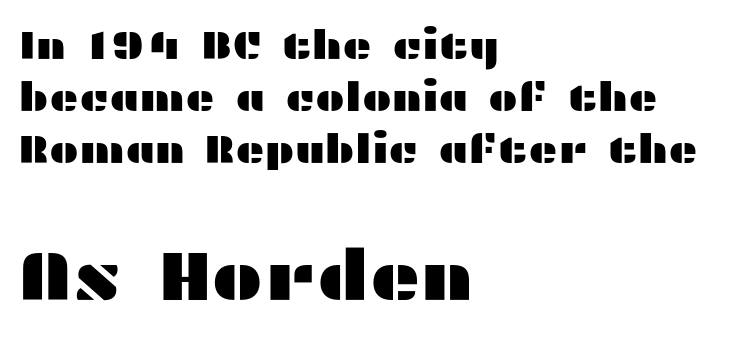
{"serif": "no", "italic": "no", "width": "wide", "stroke_contrast": "medium", "x_height": "medium", "monospaced": "no", "underline": "no", "align": "left", "line_spacing": "normal", "line_spacing_ratio": 1.3, "letter_spacing": "normal", "letter_spacing_em": 0.0, "larger_block": "second", "size_ratio": 1.75, "glyph_px": 70}
